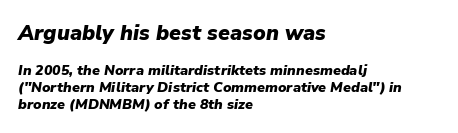
{"italic": "yes", "lean": "right", "slant_degrees": 9, "bold": "yes", "underline": "no", "align": "left", "line_spacing_ratio": 1.21, "letter_spacing": "normal", "letter_spacing_em": 0.0, "larger_block": "first", "size_ratio": 1.5, "glyph_px": 21}
